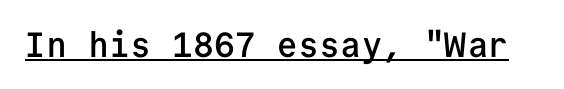
Q: Is the text bold? A: Semi-bold.
Q: Is the text italic (slanted)? A: No, it is upright.
Q: Is the typeface a serif or a sans-serif typeface? A: Sans-serif.
Q: Is the text underlined? A: Yes.
Q: Is the spacing between letters normal or unusually wide? A: Normal.
Q: Width (condensed, normal, or wide)? A: Normal.
Q: Stroke contrast? A: Low.
Q: x-height? A: Medium.
Q: Monospaced? A: Yes.
